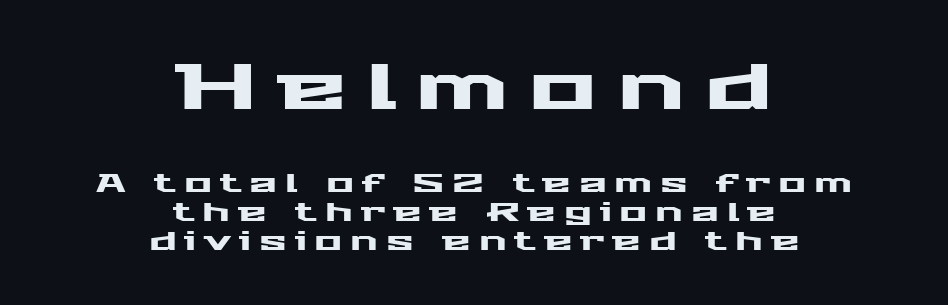
Q: Is the text italic (slanted)? A: No, it is upright.
Q: Is the typeface a serif or a sans-serif typeface? A: Sans-serif.
Q: Is the text underlined? A: No.
Q: How is the paragraph aligned? A: Centered.
Q: Is the spacing between letters normal or unusually wide? A: Unusually wide.
Q: Is the spacing between lines tight, normal or loose? A: Tight.
Q: Which block of text is set in a larger size, the first (top) or the second (bottom)? A: The first (top) one.
Q: Width (condensed, normal, or wide)? A: Wide.
Q: Stroke contrast? A: Medium.
Q: x-height? A: Medium.
Q: Monospaced? A: No.
